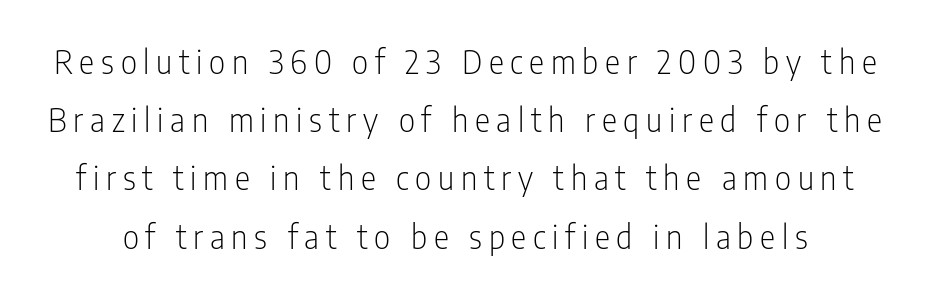
The image shows 32 px light, condensed sans-serif type, upright; set line spacing 1.82x, unusually wide letter spacing (+0.21 em), not underlined; low stroke contrast and a medium x-height.
